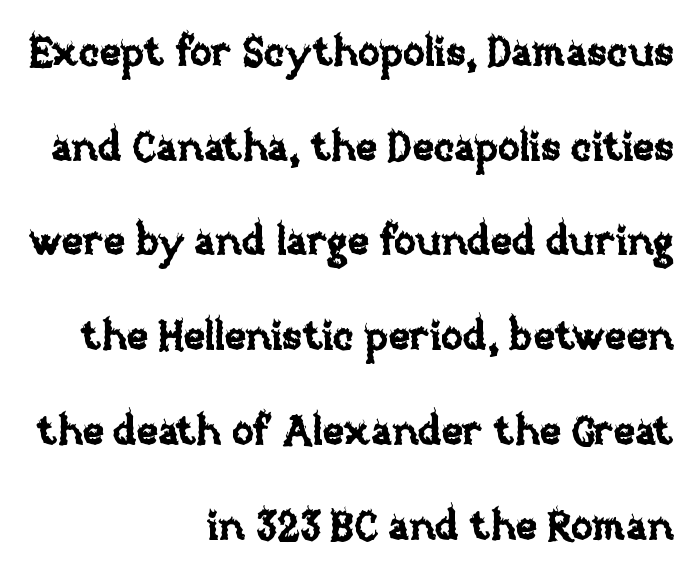
The image shows 41 px text type, upright; set right-aligned, loose line spacing (2.31x), normal letter spacing, not underlined; low stroke contrast and a large x-height.
